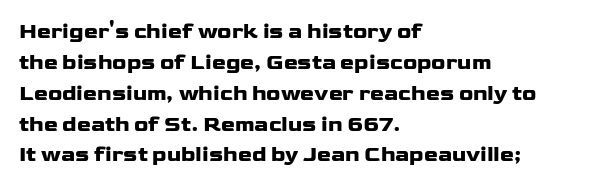
Posture: vertical. A classic flush-left, rag-right setting is used for this passage. Horizontal bands of white between lines are of average thickness. Each word holds together tightly as a unit, with standard inter-letter gaps. The font is running at its bold setting.
